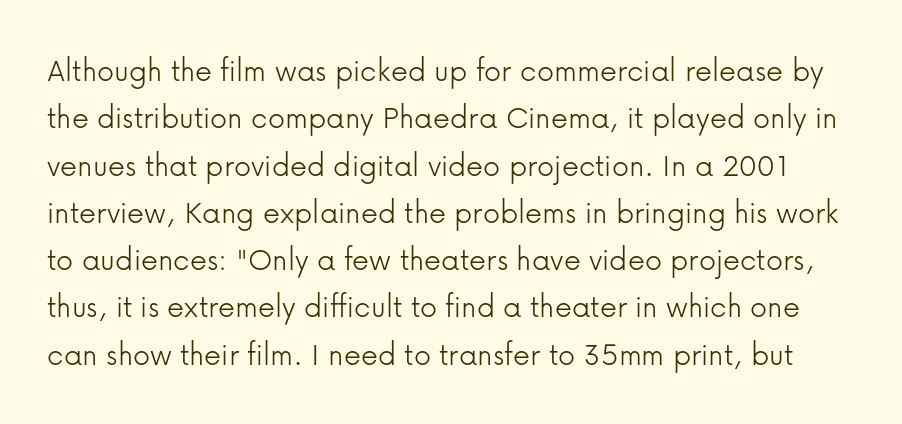
Q: Is the text bold? A: No.
Q: Is the text italic (slanted)? A: No, it is upright.
Q: Is the typeface a serif or a sans-serif typeface? A: Sans-serif.
Q: Is the text underlined? A: No.
Q: Is the spacing between letters normal or unusually wide? A: Normal.
Q: Is the spacing between lines tight, normal or loose? A: Normal.
Q: Width (condensed, normal, or wide)? A: Normal.
Q: Stroke contrast? A: Low.
Q: x-height? A: Medium.
Q: Monospaced? A: No.
